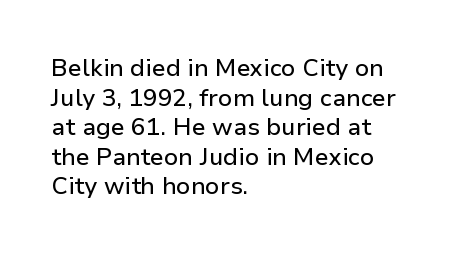
{"italic": "no", "underline": "no", "align": "left", "line_spacing_ratio": 1.23, "letter_spacing": "normal", "letter_spacing_em": 0.0, "glyph_px": 24}
